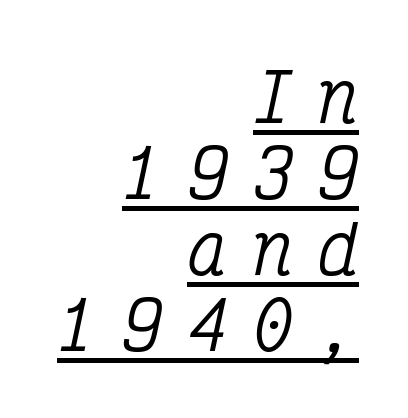
The image shows 66 px condensed serif type, italic (leaning right), monospaced; set right-aligned, tight line spacing (1.15x), unusually wide letter spacing (+0.39 em), underlined; medium stroke contrast and a medium x-height.
